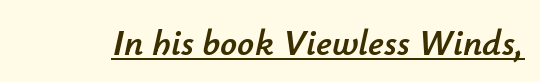
Q: Is the text italic (slanted)? A: Yes, it leans right by about 12 degrees.
Q: Is the text underlined? A: Yes.
Q: Is the spacing between letters normal or unusually wide? A: Normal.
Q: Width (condensed, normal, or wide)? A: Normal.
Q: Stroke contrast? A: Low.
Q: x-height? A: Small.
Q: Monospaced? A: No.
